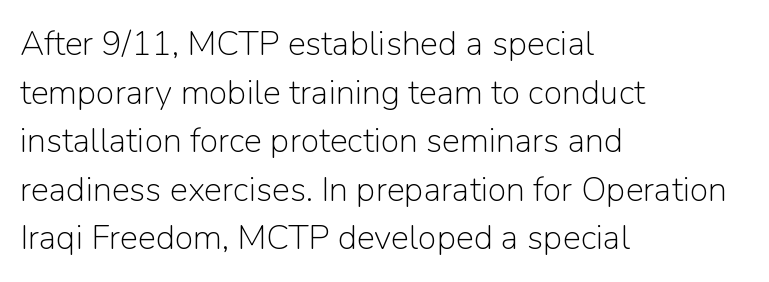
Q: Is the text bold? A: No.
Q: Is the text italic (slanted)? A: No, it is upright.
Q: Is the typeface a serif or a sans-serif typeface? A: Sans-serif.
Q: Is the text underlined? A: No.
Q: How is the paragraph aligned? A: Left-aligned.
Q: Is the spacing between letters normal or unusually wide? A: Normal.
Q: Is the spacing between lines tight, normal or loose? A: Normal.
Q: Width (condensed, normal, or wide)? A: Normal.
Q: Stroke contrast? A: Low.
Q: x-height? A: Medium.
Q: Monospaced? A: No.
